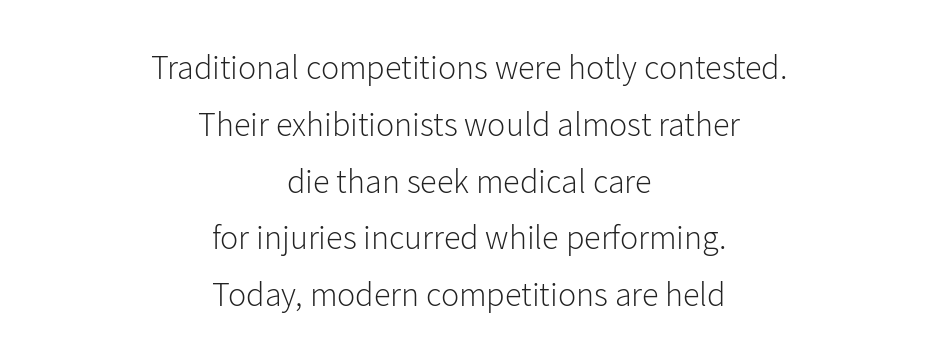
Rows of type keep a routine distance in the vertical direction. You could call the tracking neutral — neither tight nor loose. A typesetter would call this proportional, since set widths differ per character. Descenders hang freely into open space.
